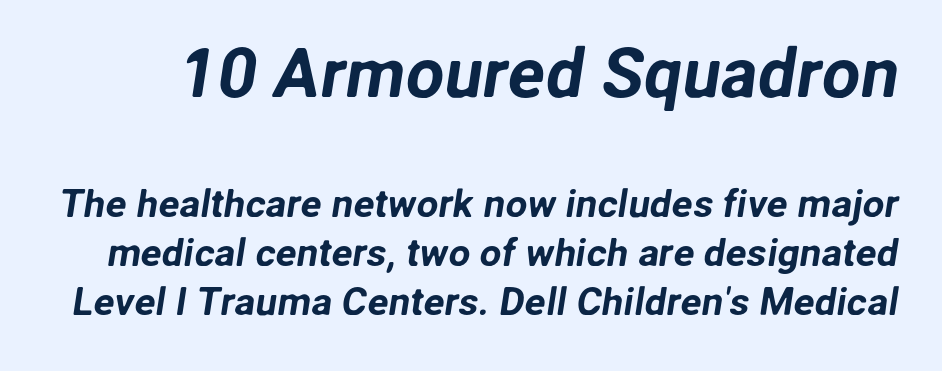
{"serif": "no", "width": "normal", "stroke_contrast": "low", "x_height": "medium", "monospaced": "no", "underline": "no", "line_spacing": "normal", "line_spacing_ratio": 1.26, "letter_spacing": "normal", "letter_spacing_em": 0.0, "larger_block": "first", "size_ratio": 1.77, "glyph_px": 69}
